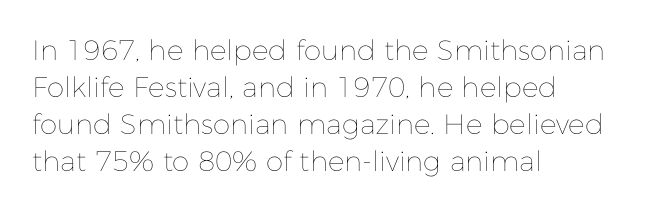
{"italic": "no", "bold": "no", "weight": "thin", "width": "normal", "stroke_contrast": "low", "x_height": "medium", "monospaced": "no", "underline": "no", "align": "left", "line_spacing": "normal", "line_spacing_ratio": 1.32, "letter_spacing": "normal", "letter_spacing_em": 0.0, "glyph_px": 28}
